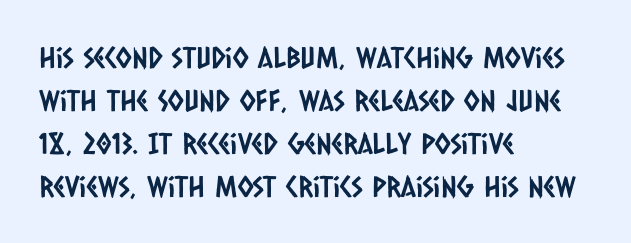
{"serif": "no", "width": "condensed", "stroke_contrast": "low", "x_height": "large", "monospaced": "no", "underline": "no", "align": "left", "line_spacing": "normal", "line_spacing_ratio": 1.48, "letter_spacing": "normal", "letter_spacing_em": 0.0, "glyph_px": 29}
